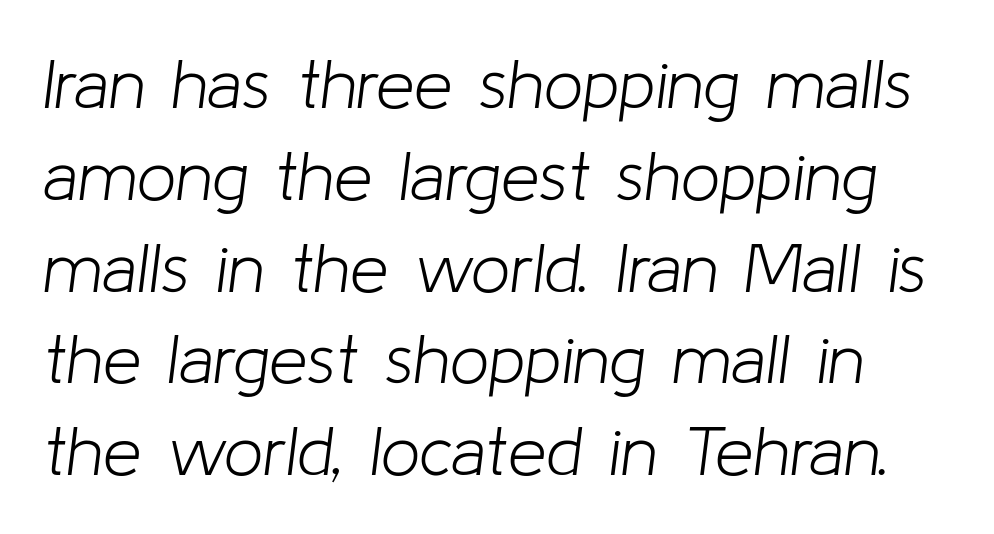
Q: Is the text bold? A: No.
Q: Is the text italic (slanted)? A: Yes, it leans right by about 8 degrees.
Q: Is the text underlined? A: No.
Q: Is the spacing between letters normal or unusually wide? A: Normal.
Q: Is the spacing between lines tight, normal or loose? A: Normal.
Q: Width (condensed, normal, or wide)? A: Normal.
Q: Stroke contrast? A: Low.
Q: x-height? A: Medium.
Q: Monospaced? A: No.
